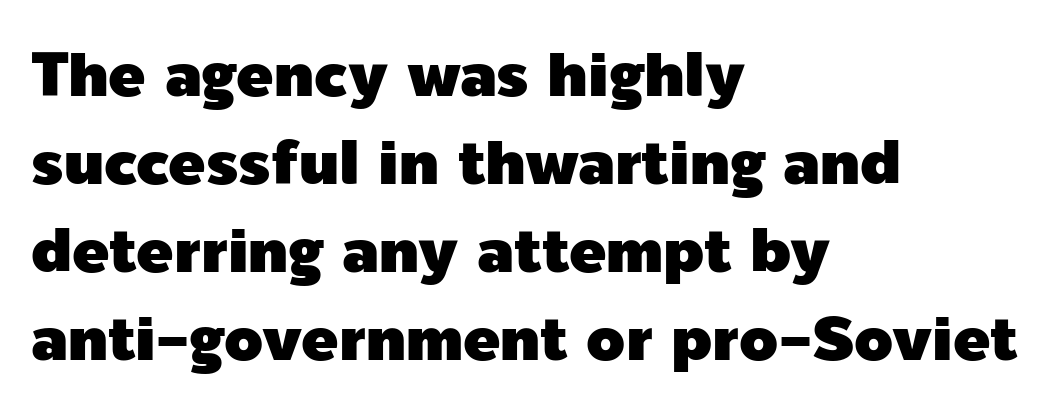
If you drew a ruler down the left edge, every line would touch it. Nothing unusual about the tracking: characters are spaced as the font intends. One glance says typical: line gaps are just what's usual. The passage shown is typed in a proportional face where columns would drift. Descenders are the only things crossing below the line. Font category for this specimen: sans-serif.
